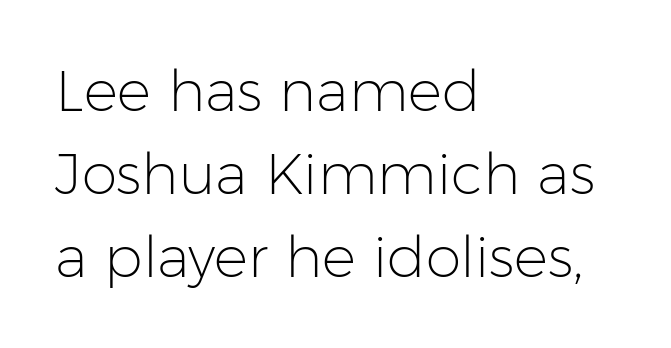
{"serif": "no", "italic": "no", "bold": "no", "weight": "light", "width": "normal", "stroke_contrast": "low", "x_height": "medium", "monospaced": "no", "underline": "no", "align": "left", "line_spacing": "normal", "line_spacing_ratio": 1.46, "letter_spacing": "normal", "letter_spacing_em": 0.0, "glyph_px": 57}
